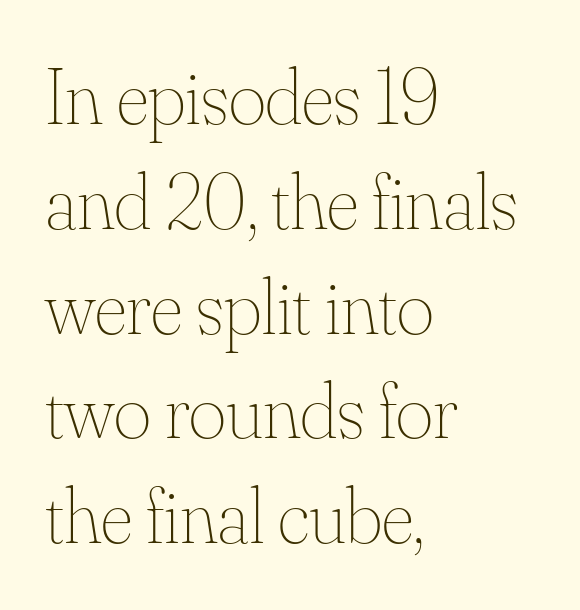
Q: Is the text bold? A: No.
Q: Is the text italic (slanted)? A: No, it is upright.
Q: Is the text underlined? A: No.
Q: How is the paragraph aligned? A: Left-aligned.
Q: Is the spacing between letters normal or unusually wide? A: Normal.
Q: Is the spacing between lines tight, normal or loose? A: Normal.
Q: Width (condensed, normal, or wide)? A: Normal.
Q: Stroke contrast? A: Medium.
Q: x-height? A: Small.
Q: Monospaced? A: No.
